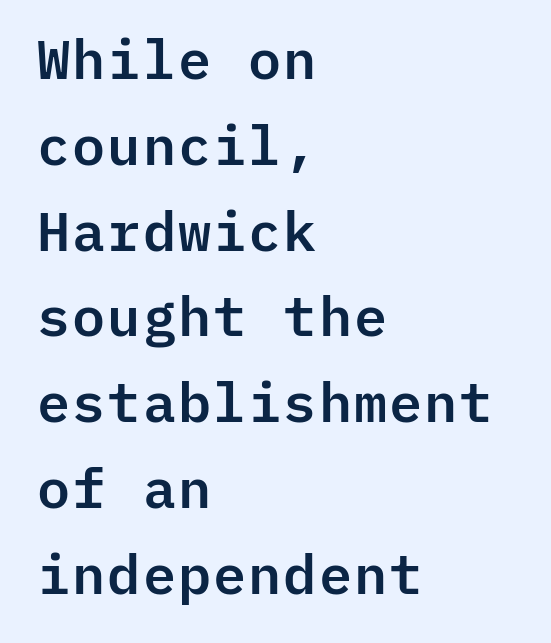
Only glyphs here, with clear space below each row. The lines are quadded left. A typesetter would call this leading conventional body-copy spacing. The face used here is monospaced, like something from a code editor. The gaps between neighbouring characters are ordinary and unremarkable.
